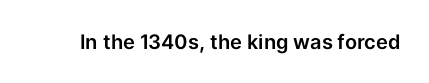
The image shows 20 px text type, upright; set normal letter spacing, not underlined.
